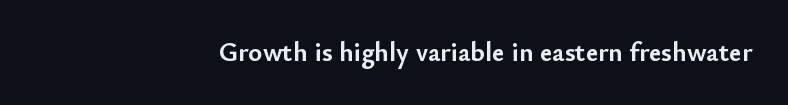
The image shows 27 px bold type, upright; set right-aligned, normal letter spacing, not underlined.
